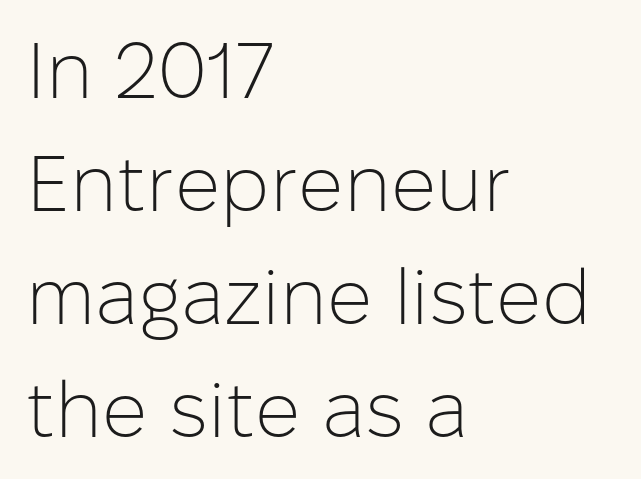
{"serif": "no", "italic": "no", "bold": "no", "weight": "light", "width": "normal", "stroke_contrast": "low", "x_height": "medium", "monospaced": "no", "underline": "no", "align": "left", "line_spacing": "normal", "line_spacing_ratio": 1.43, "letter_spacing": "normal", "letter_spacing_em": 0.0, "glyph_px": 79}
